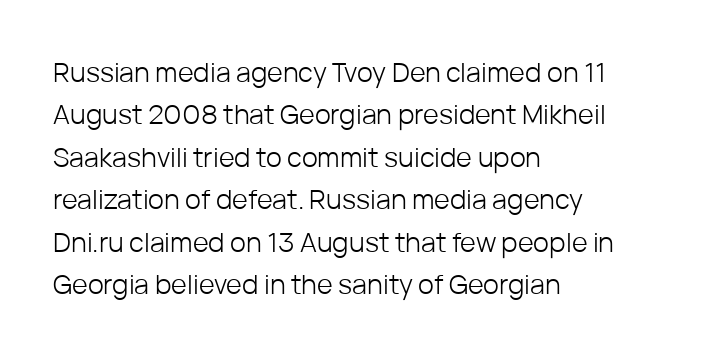
The image shows 27 px text type, upright; set left-aligned, normal line spacing (1.57x), normal letter spacing, not underlined.
